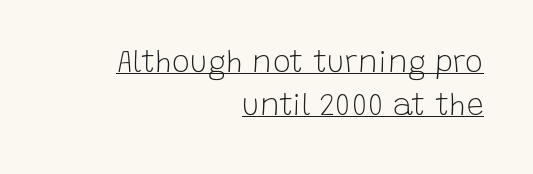
Q: Is the text bold? A: No.
Q: Is the text italic (slanted)? A: No, it is upright.
Q: Is the typeface a serif or a sans-serif typeface? A: Sans-serif.
Q: Is the text underlined? A: Yes.
Q: How is the paragraph aligned? A: Right-aligned.
Q: Is the spacing between letters normal or unusually wide? A: Normal.
Q: Is the spacing between lines tight, normal or loose? A: Normal.
Q: Width (condensed, normal, or wide)? A: Normal.
Q: Stroke contrast? A: Low.
Q: x-height? A: Large.
Q: Monospaced? A: No.
